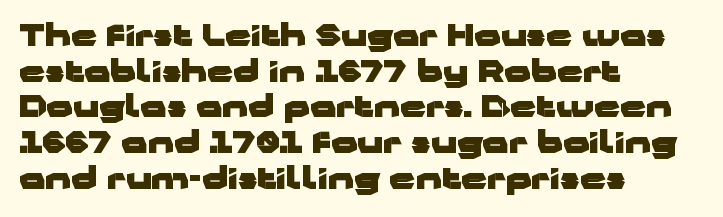
Q: Is the text bold? A: Yes.
Q: Is the text italic (slanted)? A: No, it is upright.
Q: Is the typeface a serif or a sans-serif typeface? A: Sans-serif.
Q: Is the text underlined? A: No.
Q: How is the paragraph aligned? A: Left-aligned.
Q: Is the spacing between letters normal or unusually wide? A: Normal.
Q: Width (condensed, normal, or wide)? A: Wide.
Q: Stroke contrast? A: Low.
Q: x-height? A: Medium.
Q: Monospaced? A: No.
